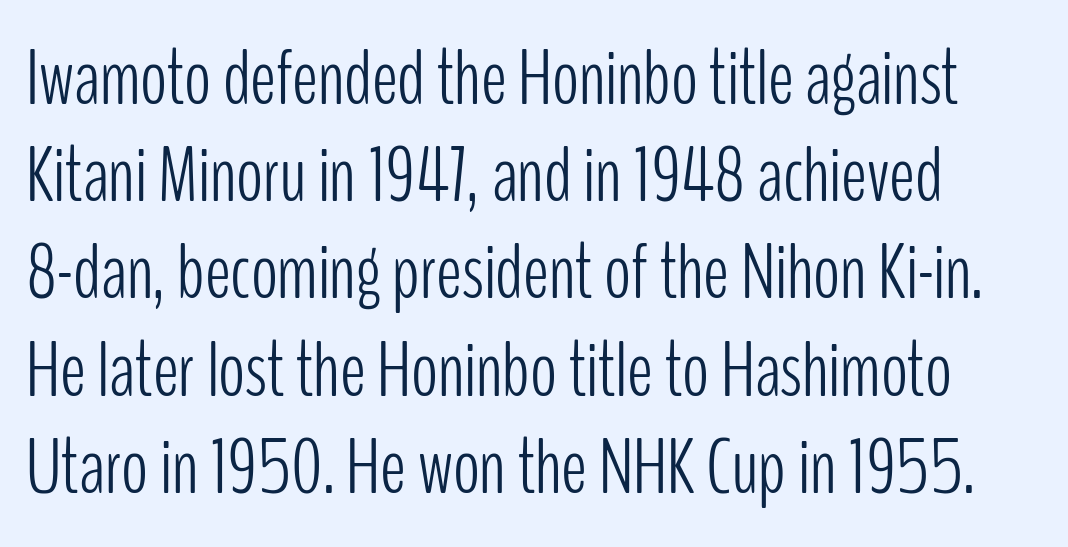
{"serif": "no", "italic": "no", "bold": "no", "weight": "light", "width": "condensed", "stroke_contrast": "low", "x_height": "medium", "monospaced": "no", "underline": "no", "line_spacing_ratio": 1.23, "letter_spacing": "normal", "letter_spacing_em": 0.0, "glyph_px": 79}
